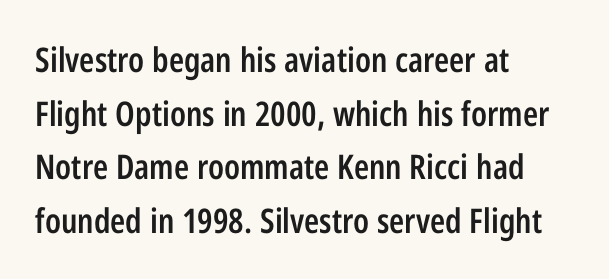
The image shows 34 px semibold, condensed sans-serif type, upright; set left-aligned, normal line spacing (1.58x), normal letter spacing, not underlined; low stroke contrast and a medium x-height.
